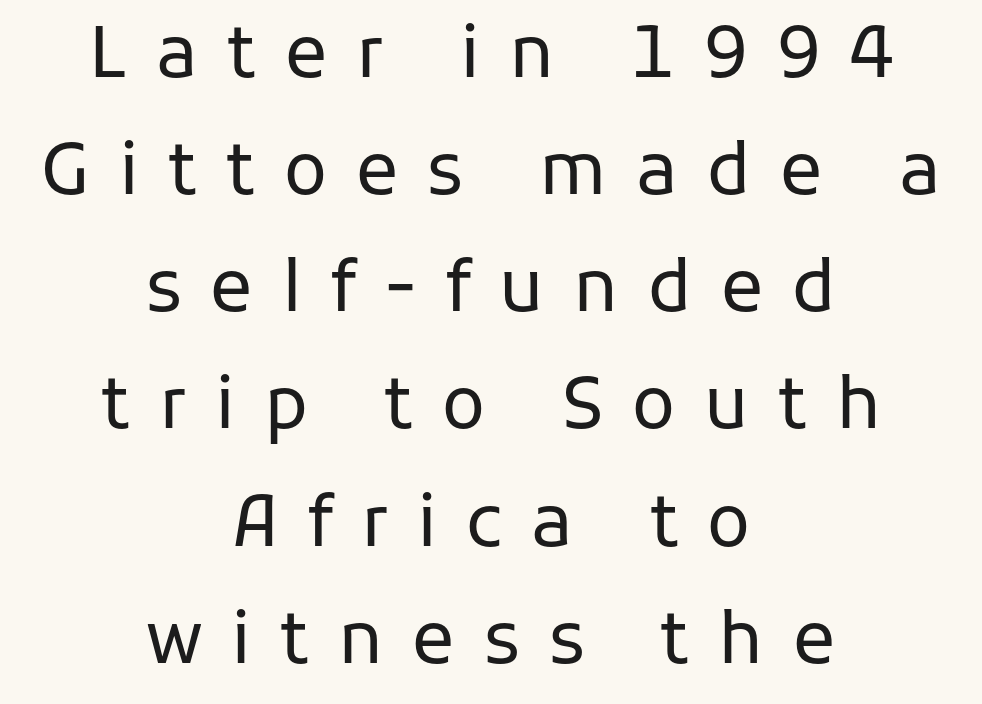
{"serif": "no", "italic": "no", "bold": "no", "weight": "regular", "width": "normal", "stroke_contrast": "low", "x_height": "medium", "monospaced": "no", "underline": "no", "align": "center", "line_spacing": "normal", "line_spacing_ratio": 1.65, "letter_spacing": "wide", "letter_spacing_em": 0.41, "glyph_px": 71}
